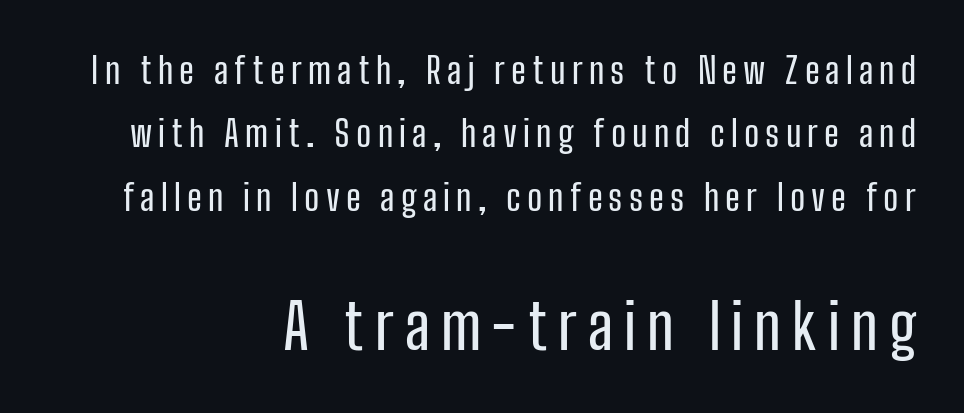
Q: Is the text italic (slanted)? A: No, it is upright.
Q: Is the typeface a serif or a sans-serif typeface? A: Sans-serif.
Q: Is the text underlined? A: No.
Q: How is the paragraph aligned? A: Right-aligned.
Q: Which block of text is set in a larger size, the first (top) or the second (bottom)? A: The second (bottom) one.
Q: Width (condensed, normal, or wide)? A: Condensed.
Q: Stroke contrast? A: Low.
Q: x-height? A: Medium.
Q: Monospaced? A: No.
